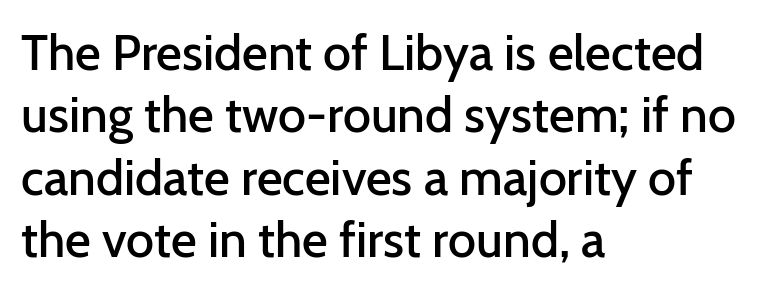
Q: Is the text bold? A: Semi-bold.
Q: Is the text italic (slanted)? A: No, it is upright.
Q: Is the typeface a serif or a sans-serif typeface? A: Sans-serif.
Q: Is the text underlined? A: No.
Q: How is the paragraph aligned? A: Left-aligned.
Q: Is the spacing between letters normal or unusually wide? A: Normal.
Q: Is the spacing between lines tight, normal or loose? A: Normal.
Q: Width (condensed, normal, or wide)? A: Normal.
Q: Stroke contrast? A: Low.
Q: x-height? A: Medium.
Q: Monospaced? A: No.
